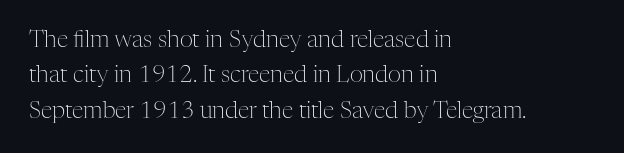
The image shows 23 px text type, upright; set left-aligned, normal line spacing (1.54x), normal letter spacing, not underlined.
